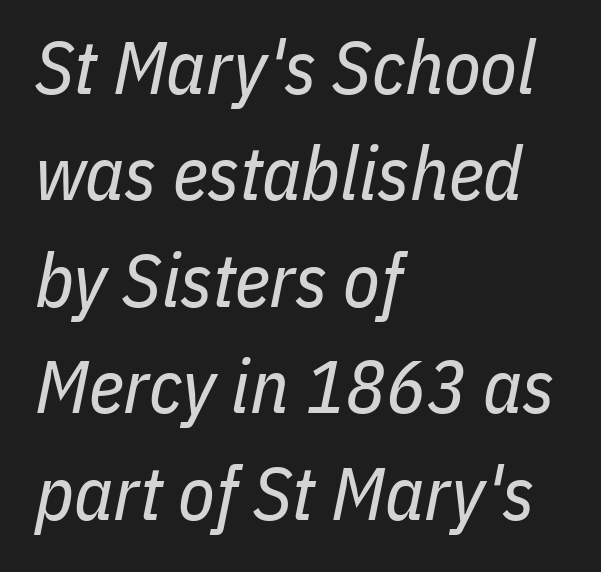
The glyphs look as if they've been sheared to an angle. The weight would be labelled regular, book, light, or lighter still. The passage is arranged the way most books set body copy — flush left. Interline gaps are of average width in this sample. Beneath every word, the page is bare.
